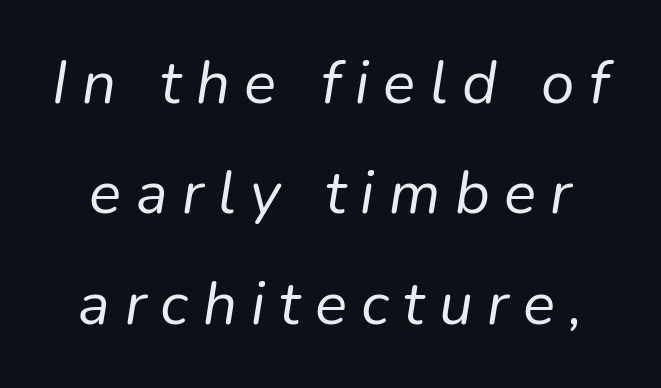
{"italic": "yes", "lean": "right", "slant_degrees": 9, "bold": "no", "weight": "regular", "width": "normal", "stroke_contrast": "low", "x_height": "medium", "monospaced": "no", "underline": "no", "line_spacing_ratio": 1.84, "letter_spacing": "wide", "letter_spacing_em": 0.24, "glyph_px": 60}
